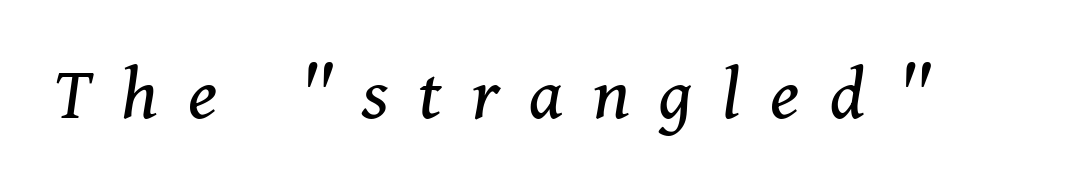
{"serif": "yes", "italic": "yes", "lean": "right", "slant_degrees": 11, "bold": "no", "weight": "regular", "width": "normal", "stroke_contrast": "medium", "x_height": "medium", "monospaced": "no", "underline": "no", "letter_spacing": "wide", "letter_spacing_em": 0.38, "glyph_px": 79}
